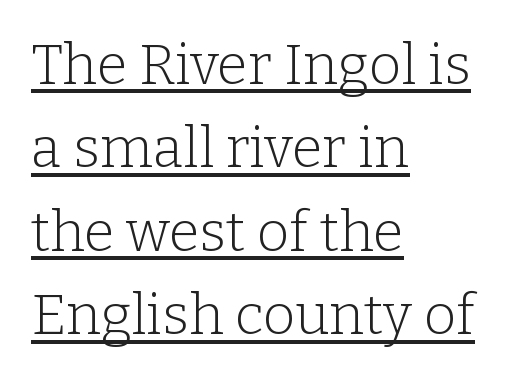
{"serif": "yes", "italic": "no", "bold": "no", "weight": "light", "width": "normal", "stroke_contrast": "low", "x_height": "medium", "monospaced": "no", "underline": "yes", "align": "left", "line_spacing": "normal", "line_spacing_ratio": 1.49, "letter_spacing": "normal", "letter_spacing_em": 0.0, "glyph_px": 56}
